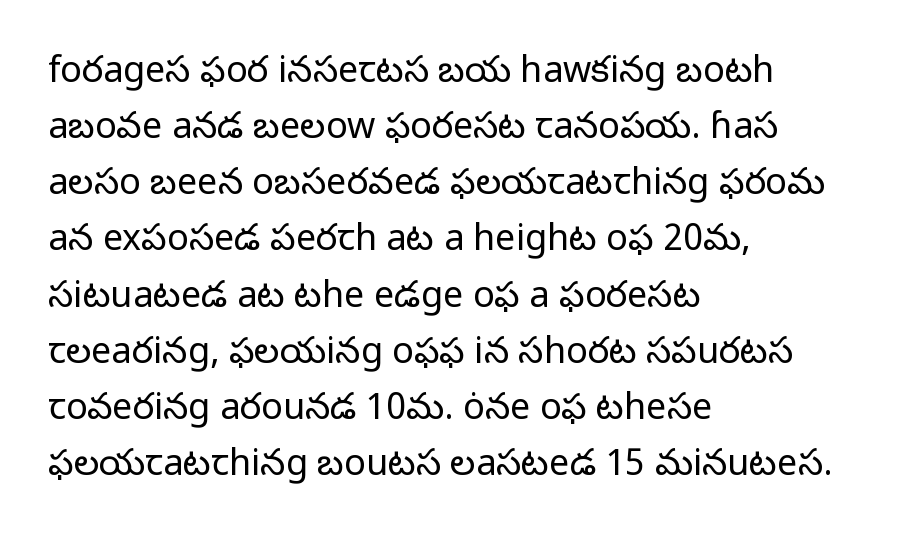
{"serif": "no", "italic": "no", "bold": "no", "weight": "regular", "width": "normal", "stroke_contrast": "low", "x_height": "medium", "monospaced": "no", "underline": "no", "align": "left", "line_spacing": "normal", "line_spacing_ratio": 1.56, "letter_spacing": "normal", "letter_spacing_em": 0.0, "glyph_px": 36}
